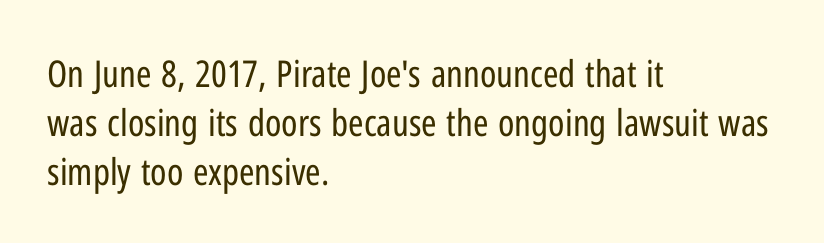
The image shows 37 px regular-weight, condensed sans-serif type, upright; set left-aligned, normal line spacing (1.32x), normal letter spacing, not underlined; low stroke contrast and a medium x-height.
